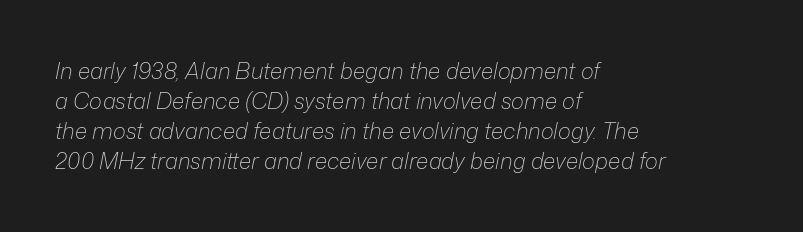
{"italic": "yes", "lean": "right", "slant_degrees": 12, "bold": "no", "underline": "no", "align": "left", "line_spacing": "normal", "line_spacing_ratio": 1.36, "letter_spacing": "normal", "letter_spacing_em": 0.0, "glyph_px": 22}
